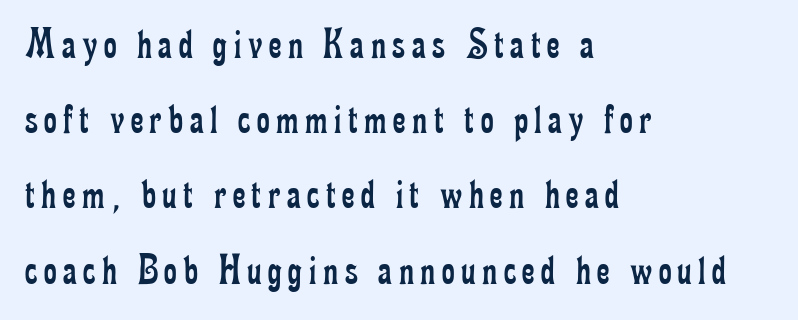
{"serif": "yes", "italic": "no", "bold": "no", "weight": "regular", "width": "condensed", "stroke_contrast": "low", "x_height": "small", "monospaced": "no", "underline": "no", "align": "left", "line_spacing_ratio": 1.71, "glyph_px": 44}
